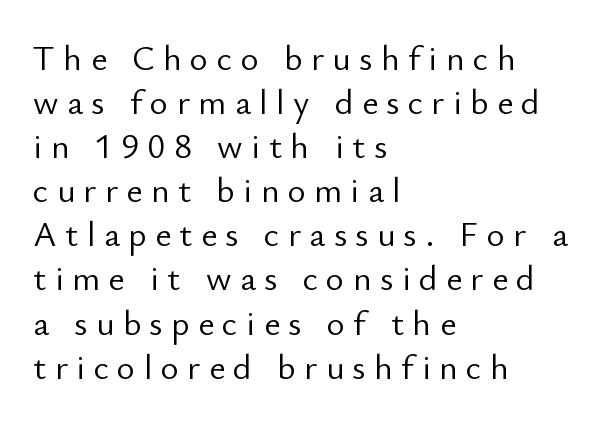
{"serif": "no", "italic": "no", "bold": "no", "weight": "light", "width": "normal", "stroke_contrast": "low", "x_height": "small", "monospaced": "no", "underline": "no", "align": "left", "line_spacing": "normal", "line_spacing_ratio": 1.26, "letter_spacing": "wide", "letter_spacing_em": 0.24, "glyph_px": 35}
